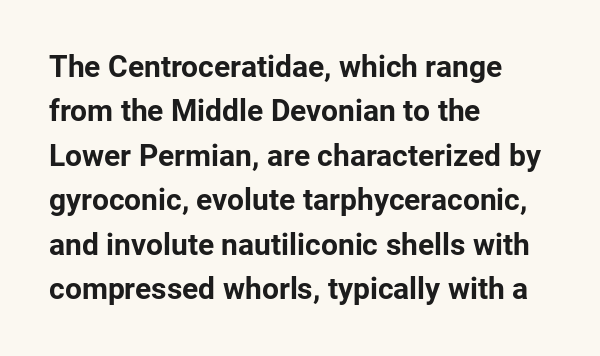
Q: Is the text bold? A: Yes.
Q: Is the text italic (slanted)? A: No, it is upright.
Q: Is the typeface a serif or a sans-serif typeface? A: Sans-serif.
Q: Is the text underlined? A: No.
Q: How is the paragraph aligned? A: Left-aligned.
Q: Is the spacing between letters normal or unusually wide? A: Normal.
Q: Is the spacing between lines tight, normal or loose? A: Normal.
Q: Width (condensed, normal, or wide)? A: Normal.
Q: Stroke contrast? A: Low.
Q: x-height? A: Medium.
Q: Monospaced? A: No.
